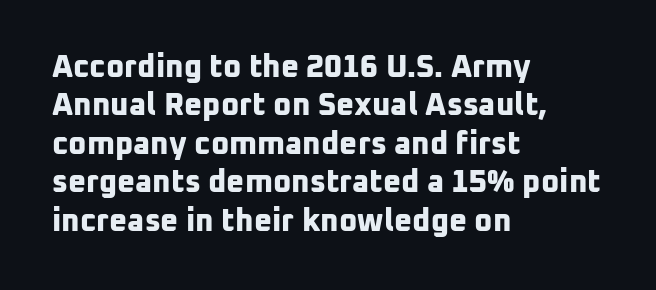
These lines keep a tight, regular rhythm from letter to letter. The letters advance in unequal steps, a hallmark of proportional type. Layout note: lines flush left. Descenders are the only things crossing below the line. Every letter is thick-stroked: bold, no question.
